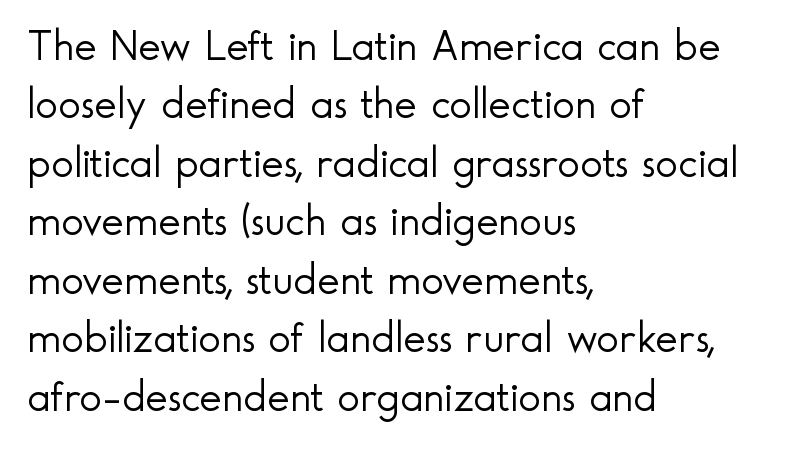
The glyphs in this specimen are sans serif. Every stem runs plumb, perpendicular to the baseline. Descender tails drop into unmarked territory. No heavy texture on the line: the type isn't bold. This sample uses plain, unmodified letter spacing. Vertically, the passage feels balanced, rows spaced as you'd expect.
